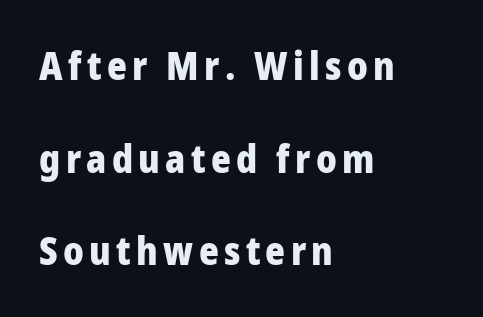
{"serif": "no", "italic": "no", "bold": "yes", "weight": "heavy", "width": "normal", "stroke_contrast": "low", "x_height": "medium", "monospaced": "no", "underline": "no", "align": "left", "line_spacing": "loose", "line_spacing_ratio": 2.44, "glyph_px": 38}
